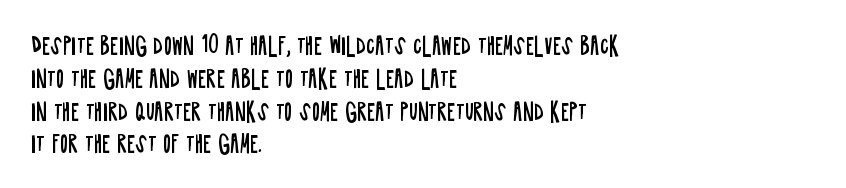
Descender tails drop into unmarked territory. Vertically, the passage feels balanced, rows spaced as you'd expect. The typesetter chose a ragged-right arrangement here. The typography opts for an upright posture over an oblique one. The rendering keeps characters at their native spacing. Stroke mass is kept to a normal reading level or below.
